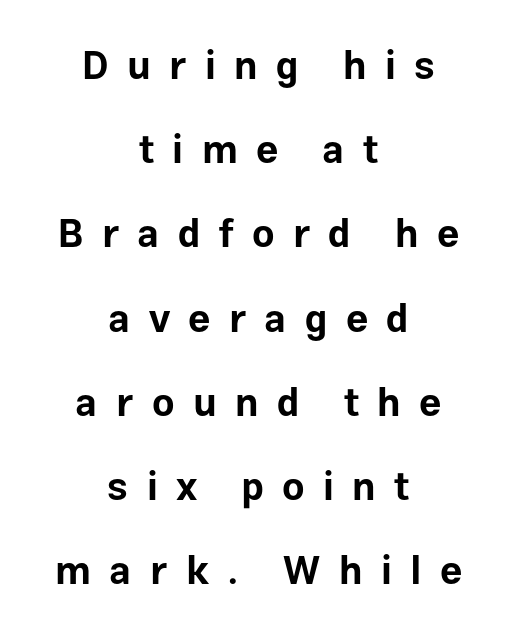
In CSS terms this would be text-align: center. Pretty heavy lettering here — definitely bold. Every stem runs plumb, perpendicular to the baseline. The glyphs are unaccompanied by any horizontal stroke below them. This sample trades compactness for vertical openness between lines. Substantial extra tracking has been applied to these lines.
